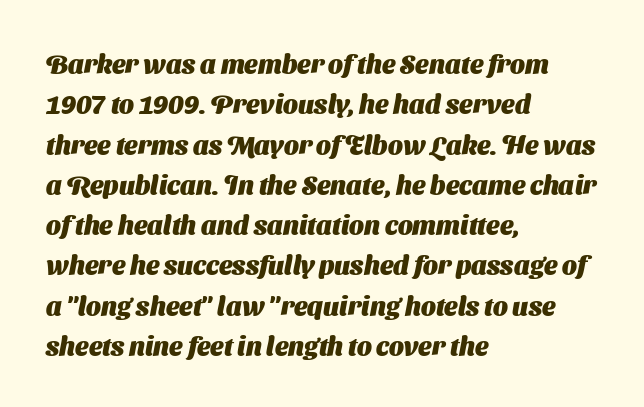
The image shows 26 px bold type; set left-aligned, normal line spacing (1.55x), normal letter spacing, not underlined.
